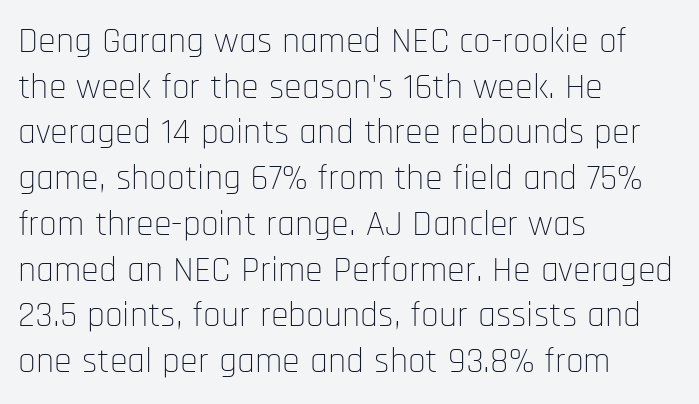
{"serif": "no", "italic": "no", "bold": "no", "weight": "thin", "width": "condensed", "stroke_contrast": "low", "x_height": "large", "monospaced": "no", "underline": "no", "align": "left", "line_spacing": "normal", "line_spacing_ratio": 1.27, "letter_spacing": "normal", "letter_spacing_em": 0.0, "glyph_px": 36}
